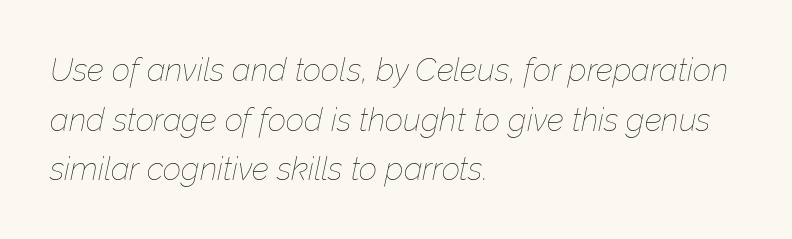
Every character sits at an angle, as italics do. One-word summary of the alignment: left. Nobody touched the tracking dial on this one. Each stroke keeps to a modest, everyday thickness or less. The designer left line spacing at the default.
